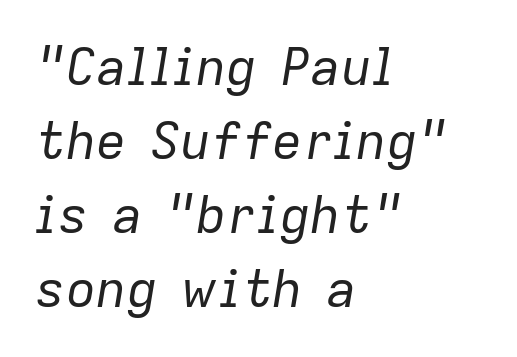
Q: Is the text bold? A: No.
Q: Is the text italic (slanted)? A: Yes, it leans right by about 9 degrees.
Q: Is the text underlined? A: No.
Q: How is the paragraph aligned? A: Left-aligned.
Q: Is the spacing between letters normal or unusually wide? A: Normal.
Q: Is the spacing between lines tight, normal or loose? A: Normal.
Q: Width (condensed, normal, or wide)? A: Normal.
Q: Stroke contrast? A: Low.
Q: x-height? A: Medium.
Q: Monospaced? A: No.
